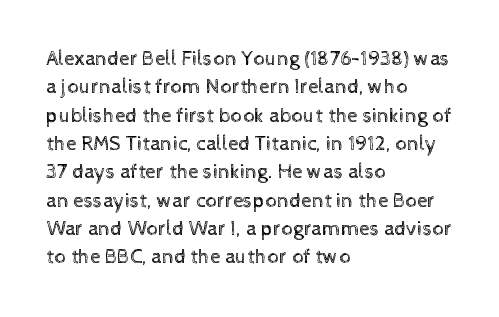
Evenly set lines give the paragraph a standard silhouette. Students, note that the glyphs here touch the page at normal intervals. In terms of posture, this sample is upright. Typeset ragged right — the left edge is the straight one.
